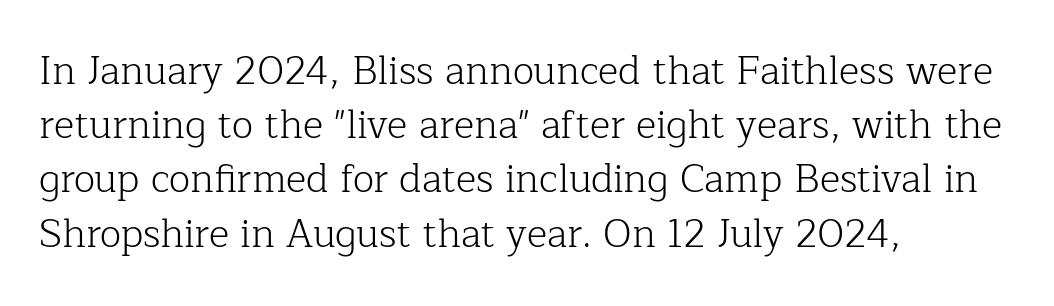
Q: Is the text bold? A: No.
Q: Is the text italic (slanted)? A: No, it is upright.
Q: Is the typeface a serif or a sans-serif typeface? A: Serif.
Q: Is the text underlined? A: No.
Q: How is the paragraph aligned? A: Left-aligned.
Q: Is the spacing between letters normal or unusually wide? A: Normal.
Q: Is the spacing between lines tight, normal or loose? A: Normal.
Q: Width (condensed, normal, or wide)? A: Normal.
Q: Stroke contrast? A: Low.
Q: x-height? A: Medium.
Q: Monospaced? A: No.
